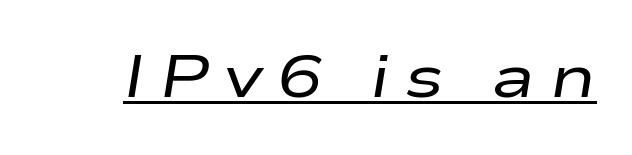
Q: Is the text bold? A: No.
Q: Is the text italic (slanted)? A: Yes, it leans right by about 9 degrees.
Q: Is the text underlined? A: Yes.
Q: Is the spacing between letters normal or unusually wide? A: Unusually wide.
Q: Width (condensed, normal, or wide)? A: Wide.
Q: Stroke contrast? A: Low.
Q: x-height? A: Medium.
Q: Monospaced? A: No.
